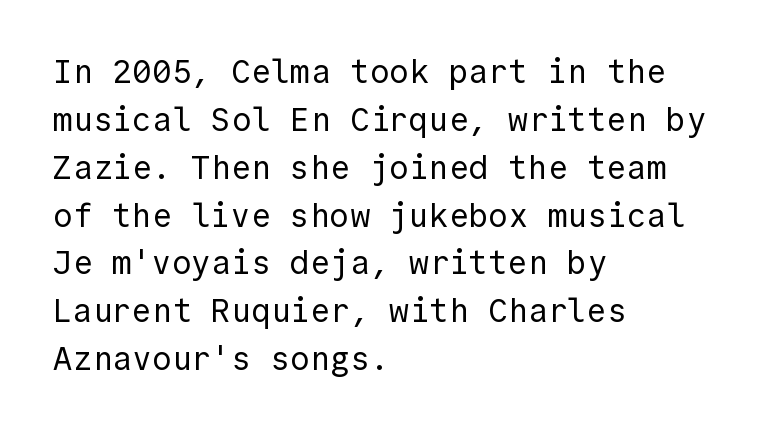
Q: Is the text bold? A: No.
Q: Is the text italic (slanted)? A: No, it is upright.
Q: Is the typeface a serif or a sans-serif typeface? A: Sans-serif.
Q: Is the text underlined? A: No.
Q: How is the paragraph aligned? A: Left-aligned.
Q: Is the spacing between letters normal or unusually wide? A: Normal.
Q: Is the spacing between lines tight, normal or loose? A: Normal.
Q: Width (condensed, normal, or wide)? A: Normal.
Q: x-height? A: Medium.
Q: Monospaced? A: Yes.
